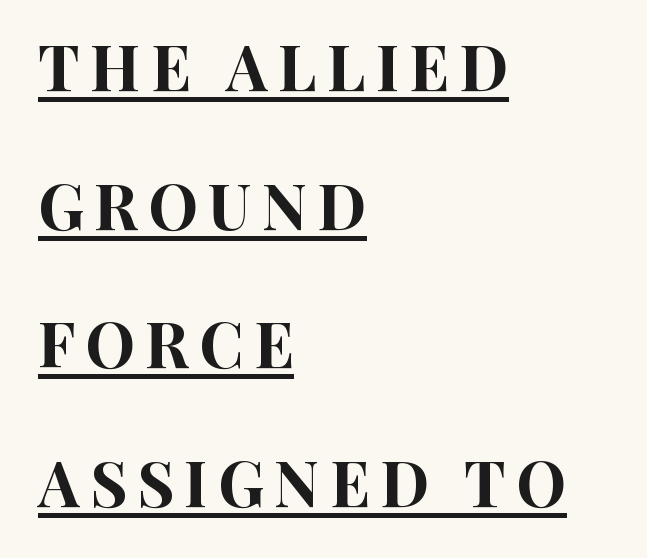
{"serif": "no", "italic": "no", "width": "condensed", "stroke_contrast": "high", "x_height": "large", "monospaced": "no", "underline": "yes", "align": "left", "line_spacing": "loose", "line_spacing_ratio": 2.2, "glyph_px": 63}
